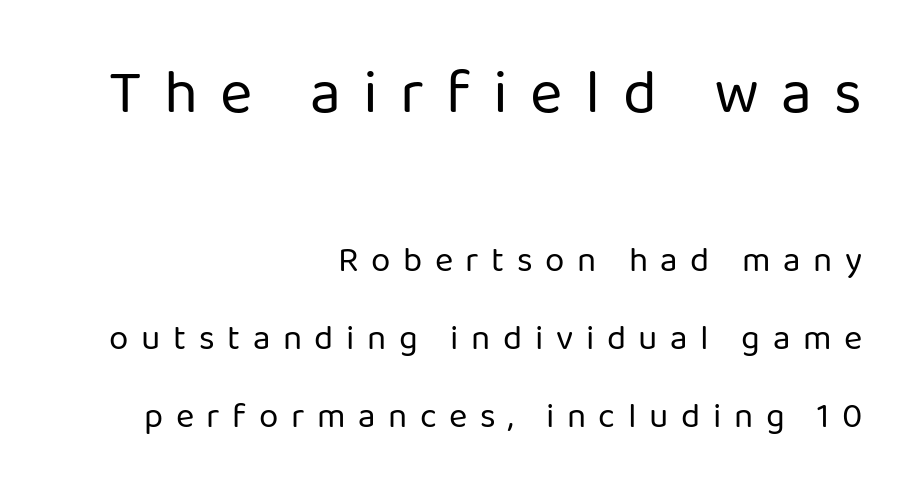
The image shows 62 px regular-weight sans-serif type, upright; set right-aligned, loose line spacing (2.23x), unusually wide letter spacing (+0.36 em), not underlined; the first (top) block is 1.77x larger; low stroke contrast and a medium x-height.
